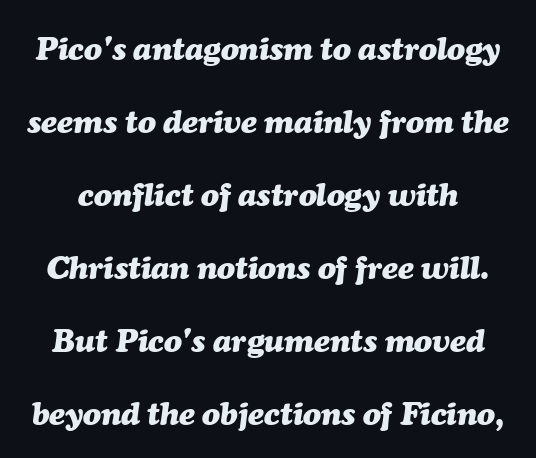
Q: Is the text bold? A: Yes.
Q: Is the text italic (slanted)? A: Yes, it leans right by about 7 degrees.
Q: Is the text underlined? A: No.
Q: Is the spacing between letters normal or unusually wide? A: Normal.
Q: Is the spacing between lines tight, normal or loose? A: Loose.
Q: Width (condensed, normal, or wide)? A: Normal.
Q: Stroke contrast? A: Medium.
Q: x-height? A: Medium.
Q: Monospaced? A: No.
